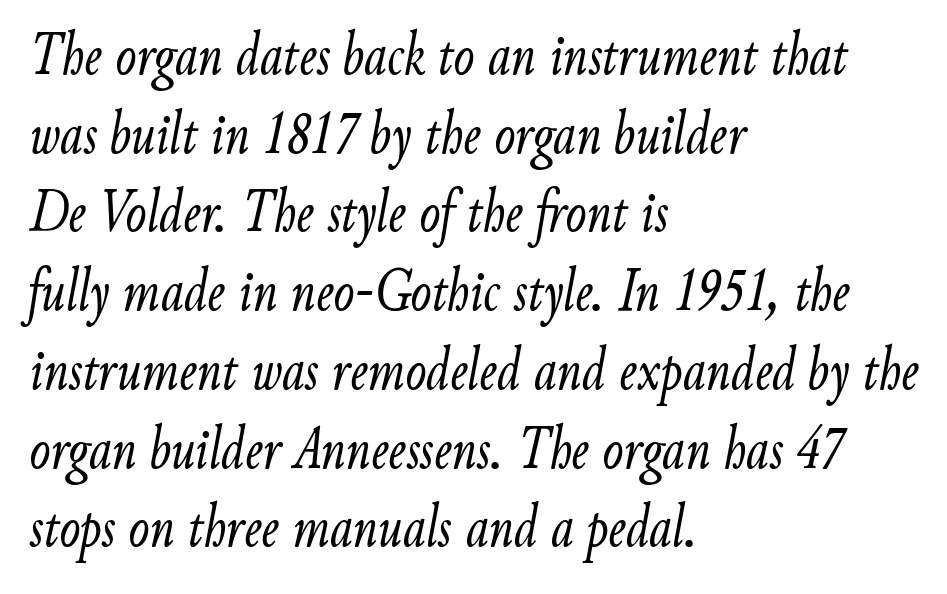
Q: Is the text bold? A: No.
Q: Is the text italic (slanted)? A: Yes, it leans right by about 9 degrees.
Q: Is the text underlined? A: No.
Q: How is the paragraph aligned? A: Left-aligned.
Q: Is the spacing between letters normal or unusually wide? A: Normal.
Q: Is the spacing between lines tight, normal or loose? A: Normal.
Q: Width (condensed, normal, or wide)? A: Condensed.
Q: Stroke contrast? A: Low.
Q: x-height? A: Small.
Q: Monospaced? A: No.
